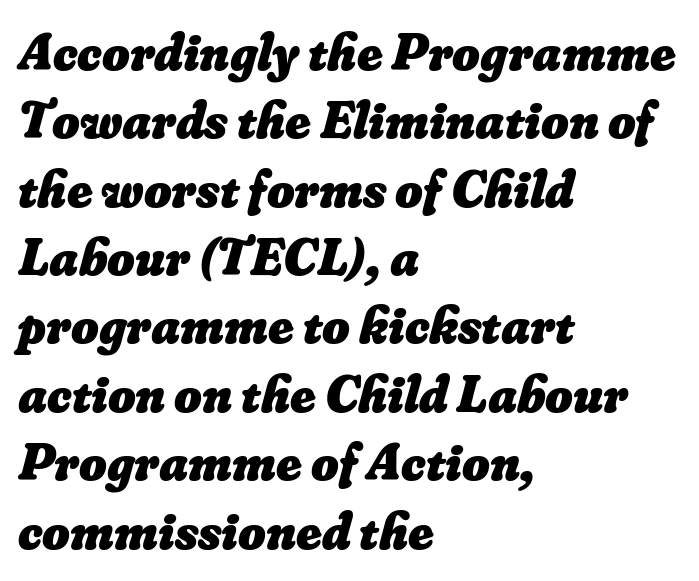
The type is set solid horizontally, with unmodified tracking. Short and long lines alike share a common starting point at left. Strong, thick strokes mark this as bold type. Vertically, the passage feels balanced, rows spaced as you'd expect. This sample has the flowing, uneven cadence of proportional lettering. Check the space under the baseline: it is left empty.
